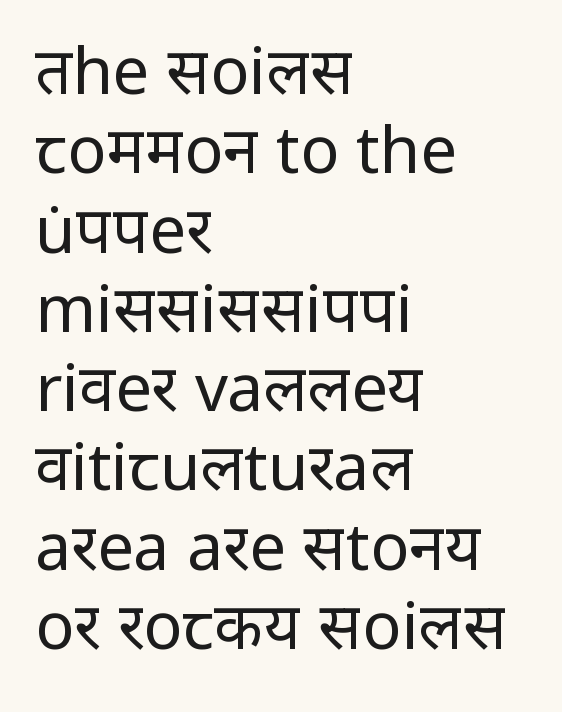
{"serif": "no", "italic": "no", "bold": "no", "weight": "regular", "width": "normal", "stroke_contrast": "low", "x_height": "medium", "monospaced": "no", "underline": "no", "align": "left", "line_spacing_ratio": 1.22, "letter_spacing": "normal", "letter_spacing_em": 0.0, "glyph_px": 65}
